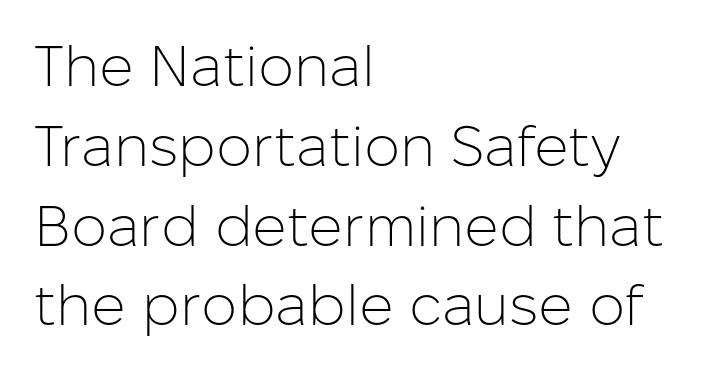
A quiet, ordinary-to-light weight characterises the typeface. The vertical gap from one line to the next is medium. The ragged edge is on the right, which tells us the setting is flush left. Here the glyphs are tracked normally, forming tight word shapes.
